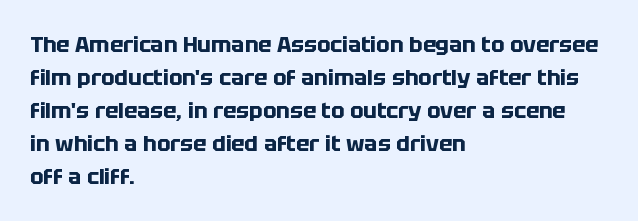
You'd pick this weight for a headline — it's a proper bold. The lettering holds an erect, upright posture throughout. Glance below the letters and you will spot only blank space. Layout note: lines flush left. Characters follow at the spacing the type designer built in. These lines sit exactly where default settings would place them.
